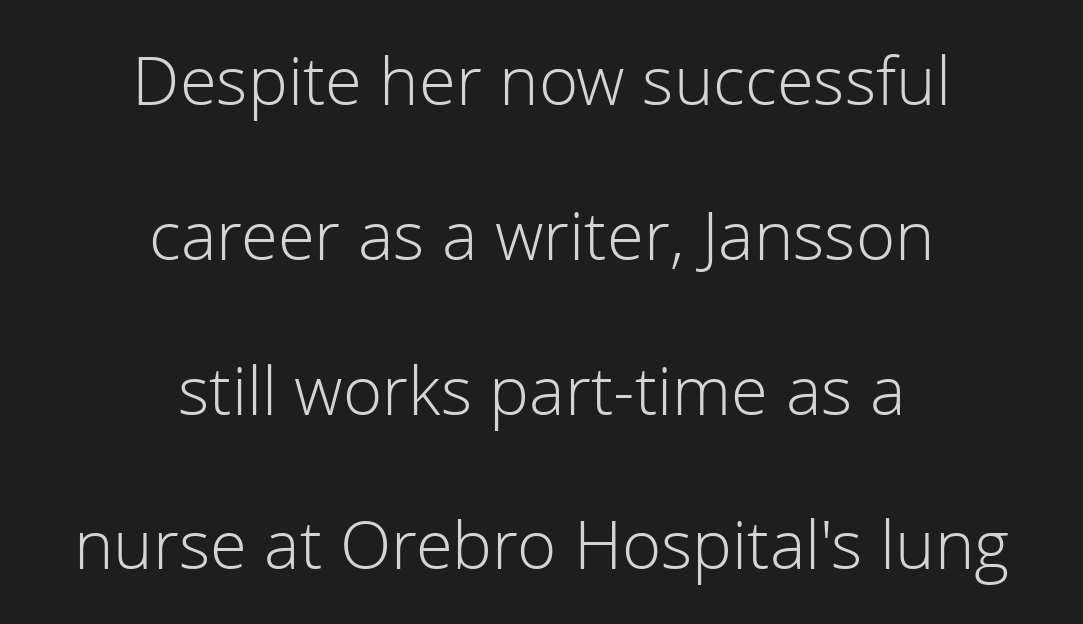
{"serif": "no", "italic": "no", "bold": "no", "weight": "light", "width": "normal", "stroke_contrast": "low", "x_height": "medium", "monospaced": "no", "underline": "no", "align": "center", "line_spacing": "loose", "line_spacing_ratio": 2.31, "letter_spacing": "normal", "letter_spacing_em": 0.0, "glyph_px": 67}
